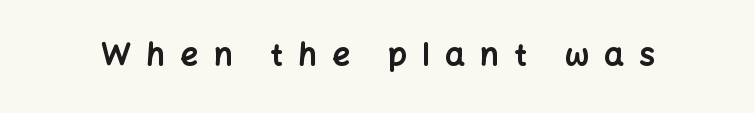
The image shows 31 px bold sans-serif type, upright; set unusually wide letter spacing (+0.5 em), not underlined; low stroke contrast and a medium x-height.
